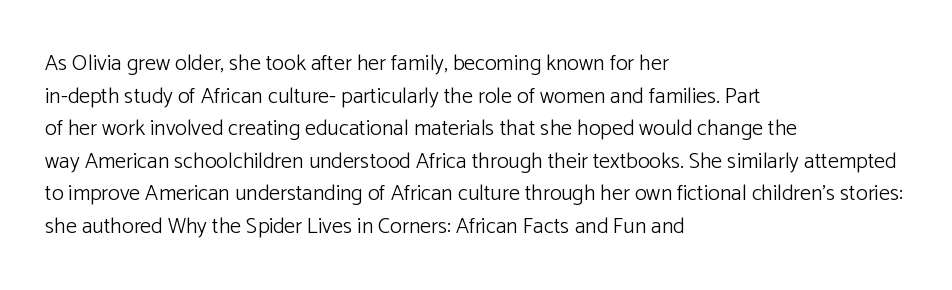
The image shows 22 px text type, upright; set left-aligned, normal line spacing (1.48x), normal letter spacing, not underlined.
